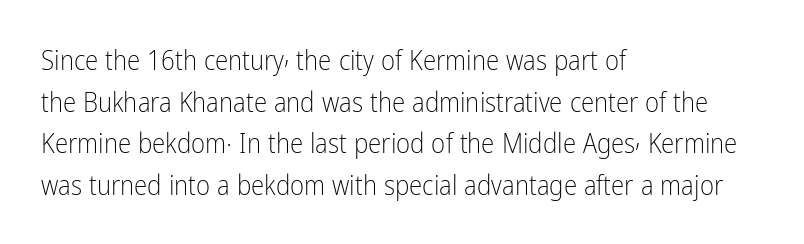
Q: Is the text bold? A: No.
Q: Is the text italic (slanted)? A: No, it is upright.
Q: Is the text underlined? A: No.
Q: How is the paragraph aligned? A: Left-aligned.
Q: Is the spacing between letters normal or unusually wide? A: Normal.
Q: Is the spacing between lines tight, normal or loose? A: Normal.
